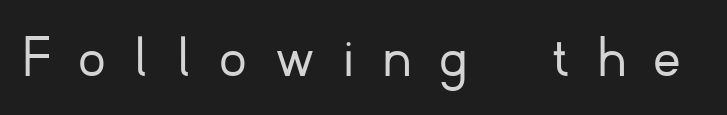
{"serif": "no", "italic": "no", "bold": "no", "weight": "light", "width": "normal", "stroke_contrast": "low", "x_height": "small", "monospaced": "no", "underline": "no", "letter_spacing": "wide", "letter_spacing_em": 0.48, "glyph_px": 63}
